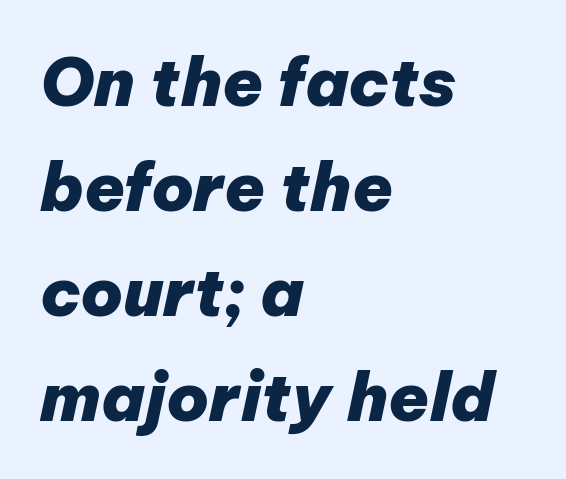
The image shows 66 px heavy type, italic (leaning right); set left-aligned, normal line spacing (1.59x), normal letter spacing, not underlined; low stroke contrast and a medium x-height.
